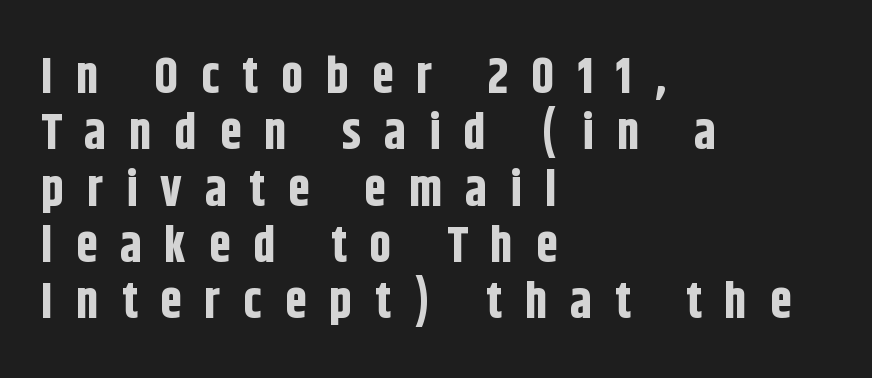
The face used here is proportionally spaced, like ordinary book or web type. Visually the block forms a straight wall on the left and a jagged coastline on the right. The designer dialed line spacing down below the default. Each letter's strokes conclude bluntly, with no projecting serifs. Plenty of ink on the page — the face is bold. The type is letterspaced generously, with wide tracking.
